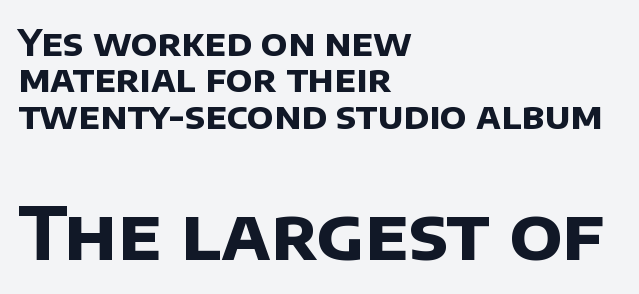
{"serif": "no", "bold": "yes", "weight": "bold", "width": "normal", "stroke_contrast": "low", "x_height": "large", "monospaced": "no", "underline": "no", "align": "left", "line_spacing": "tight", "line_spacing_ratio": 1.01, "letter_spacing": "normal", "letter_spacing_em": 0.0, "larger_block": "second", "size_ratio": 2.0, "glyph_px": 72}
